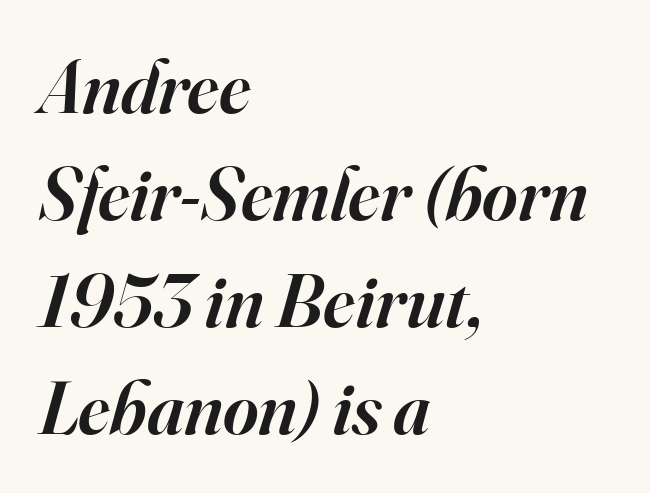
{"serif": "yes", "italic": "yes", "lean": "right", "slant_degrees": 16, "bold": "semi", "weight": "semibold", "width": "normal", "stroke_contrast": "high", "x_height": "small", "monospaced": "no", "underline": "no", "align": "left", "line_spacing": "normal", "line_spacing_ratio": 1.41, "letter_spacing": "normal", "letter_spacing_em": 0.0, "glyph_px": 76}
